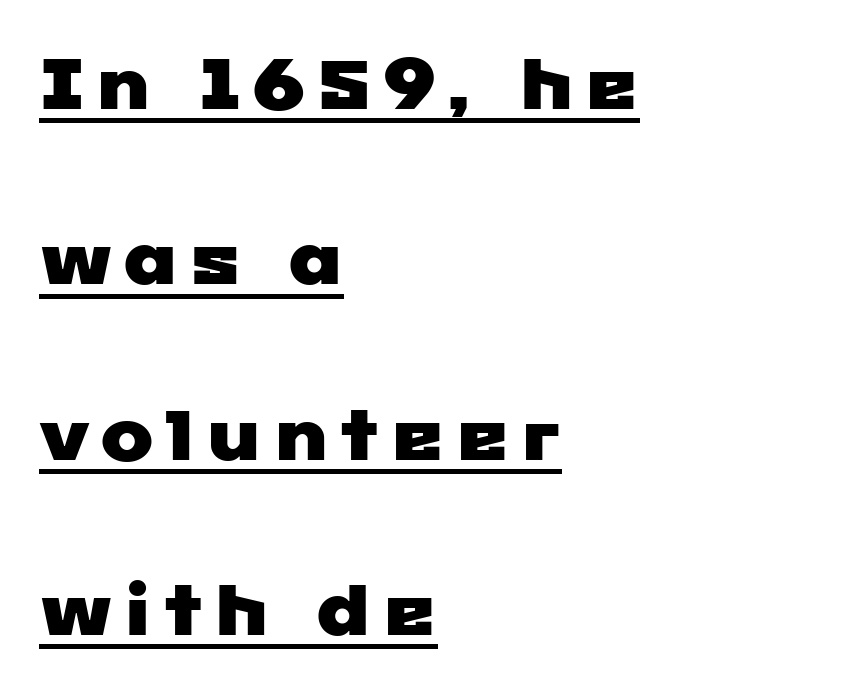
The image shows 71 px wide sans-serif type; set left-aligned, loose line spacing (2.47x), underlined; low stroke contrast and a medium x-height.
